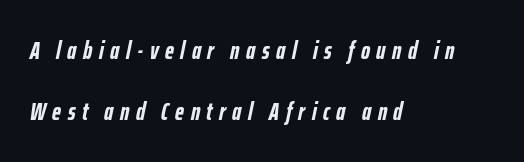
The image shows 25 px bold type, italic (leaning right); set left-aligned, loose line spacing (2.45x), unusually wide letter spacing (+0.26 em), not underlined.
